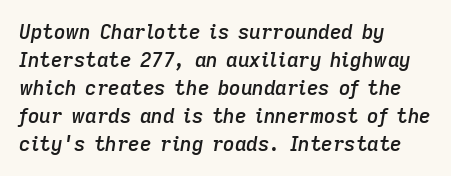
{"italic": "yes", "lean": "right", "slant_degrees": 9, "bold": "semi", "underline": "no", "align": "left", "line_spacing": "normal", "line_spacing_ratio": 1.4, "letter_spacing": "normal", "letter_spacing_em": 0.0, "glyph_px": 20}
